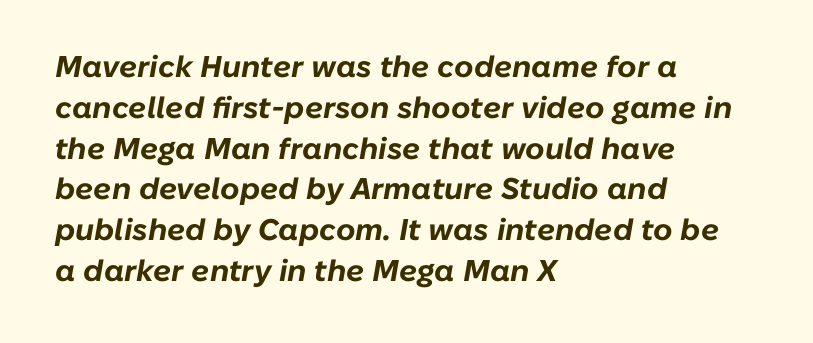
The passage shown is typed in a proportional face where columns would drift. Honestly, the letter spacing is just normal — you wouldn't notice it. Regular leading. Italic? Definitely — the glyphs are oblique. Underline: absent. Horizontally, the lines are justified to the leading edge only.
